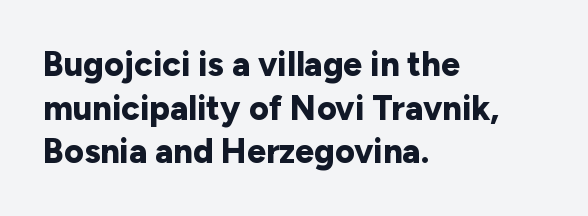
Q: Is the text bold? A: Yes.
Q: Is the text italic (slanted)? A: No, it is upright.
Q: Is the typeface a serif or a sans-serif typeface? A: Sans-serif.
Q: Is the text underlined? A: No.
Q: How is the paragraph aligned? A: Left-aligned.
Q: Is the spacing between letters normal or unusually wide? A: Normal.
Q: Is the spacing between lines tight, normal or loose? A: Normal.
Q: Width (condensed, normal, or wide)? A: Normal.
Q: Stroke contrast? A: Low.
Q: x-height? A: Medium.
Q: Monospaced? A: No.
